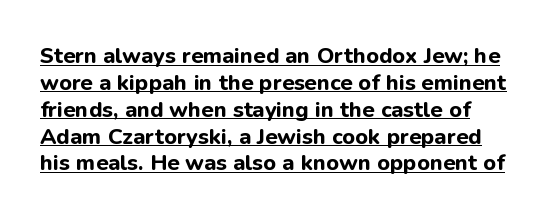
{"italic": "no", "bold": "yes", "underline": "yes", "line_spacing_ratio": 1.22, "letter_spacing": "normal", "letter_spacing_em": 0.0, "glyph_px": 22}
